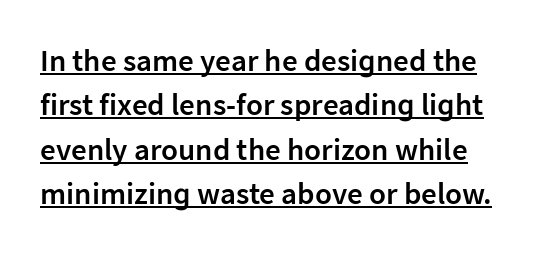
Q: Is the text bold? A: Semi-bold.
Q: Is the text italic (slanted)? A: No, it is upright.
Q: Is the typeface a serif or a sans-serif typeface? A: Sans-serif.
Q: Is the text underlined? A: Yes.
Q: Is the spacing between letters normal or unusually wide? A: Normal.
Q: Is the spacing between lines tight, normal or loose? A: Normal.
Q: Width (condensed, normal, or wide)? A: Normal.
Q: Stroke contrast? A: Low.
Q: x-height? A: Medium.
Q: Monospaced? A: No.
